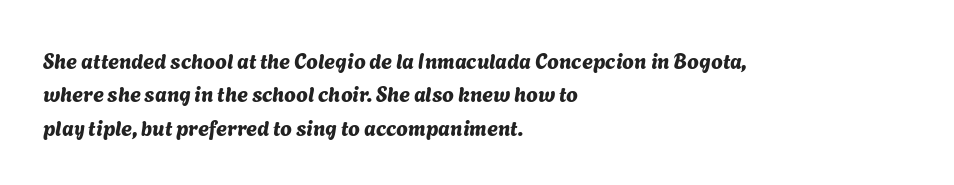
The image shows 21 px text type; set left-aligned, normal line spacing (1.59x), normal letter spacing, not underlined.
